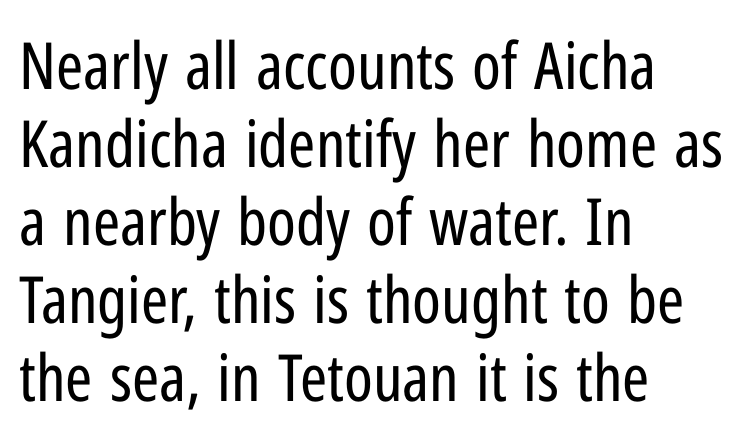
Visually the block forms a straight wall on the left and a jagged coastline on the right. Each stroke keeps to a modest, everyday thickness or less. The passage shown is typed in a proportional face where columns would drift. Has an underline been added? It has not. No italicization has been applied; the sample stays upright. You can tell from the bare stems that sans-serif type was used.
